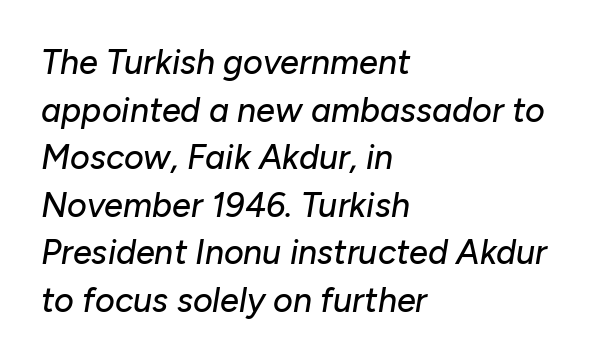
Think of a printed novel: that variable character pitch is what you see here. The lines sit at an ordinary, default distance from one another. The face used here is rendered with its standard letterfit. The passage is arranged the way most books set body copy — flush left. The foot of each line stays bare and open.
